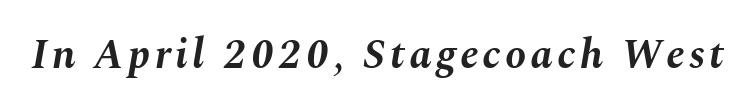
{"italic": "yes", "lean": "right", "slant_degrees": 10, "bold": "yes", "weight": "bold", "width": "normal", "stroke_contrast": "medium", "x_height": "medium", "monospaced": "no", "underline": "no", "glyph_px": 42}
